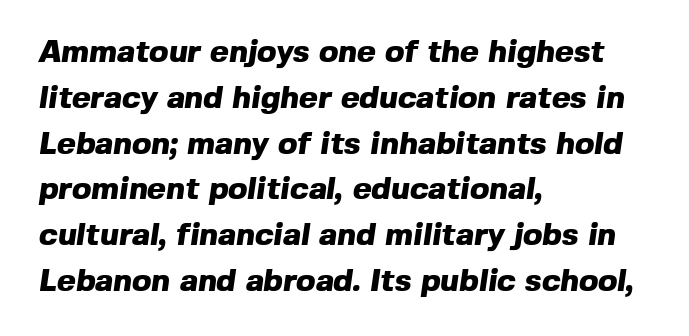
Nothing sits at the stroke ends, so this counts as sans-serif. A bare baseline throughout the passage. Teacher's note: observe the even left margin — that is flush-left alignment. Thick stems and heavy bowls — unmistakably bold.
